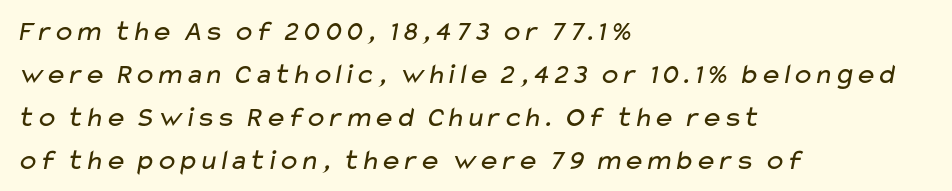
No letter is thick-stroked: the sample isn't bold. Character widths vary here, with narrow letters taking less room than wide ones. Serif or sans? Sans — the stroke terminals are bare. Students, note that the glyphs here touch the page at normal intervals.
